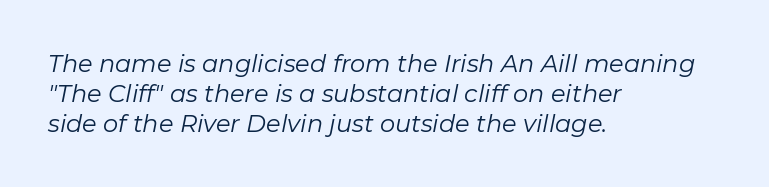
{"italic": "yes", "lean": "right", "slant_degrees": 11, "bold": "no", "underline": "no", "align": "left", "line_spacing": "normal", "line_spacing_ratio": 1.25, "letter_spacing": "normal", "letter_spacing_em": 0.0, "glyph_px": 24}
